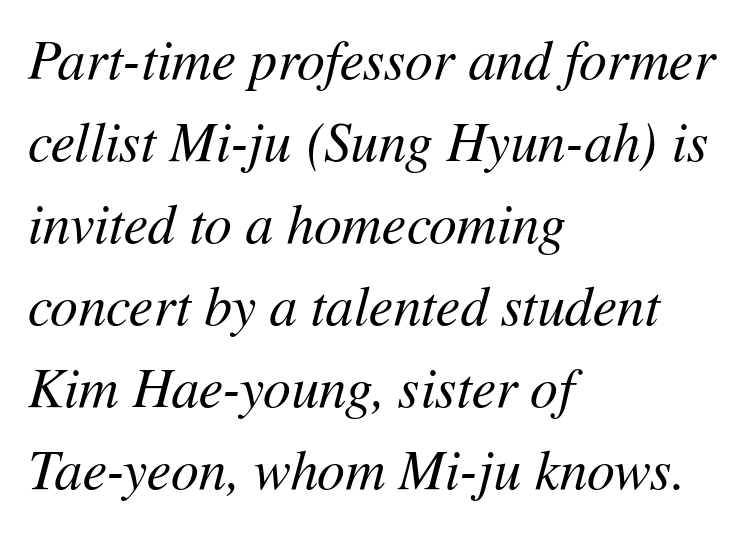
If you measured baseline to baseline, you'd find a middling distance. Underlining? Definitely not there. The characters are drawn with everyday or finer stroke widths. Between one letter and the next there's only the usual sliver of space. A typesetter would call this proportional, since set widths differ per character.
